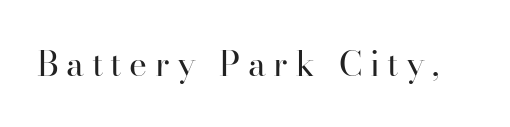
Q: Is the text bold? A: No.
Q: Is the text italic (slanted)? A: No, it is upright.
Q: Is the typeface a serif or a sans-serif typeface? A: Serif.
Q: Is the text underlined? A: No.
Q: Is the spacing between letters normal or unusually wide? A: Unusually wide.
Q: Width (condensed, normal, or wide)? A: Normal.
Q: Stroke contrast? A: High.
Q: x-height? A: Small.
Q: Monospaced? A: No.
